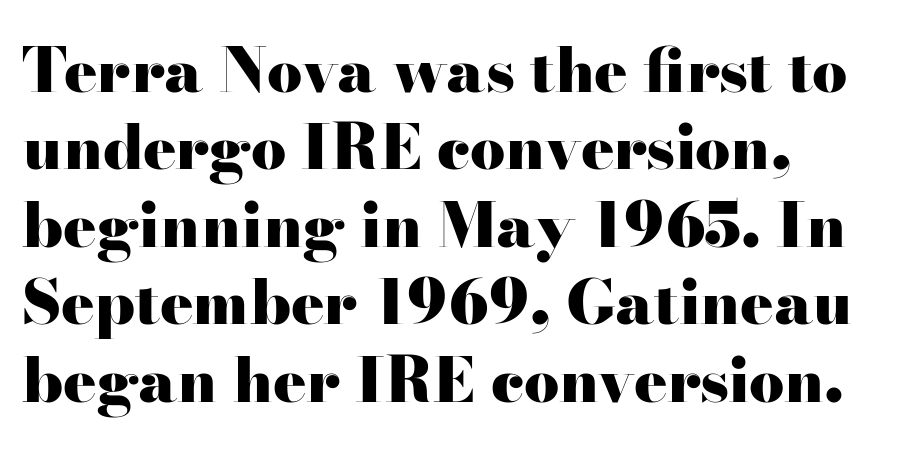
Q: Is the text bold? A: Yes.
Q: Is the text italic (slanted)? A: No, it is upright.
Q: Is the typeface a serif or a sans-serif typeface? A: Serif.
Q: Is the text underlined? A: No.
Q: How is the paragraph aligned? A: Left-aligned.
Q: Is the spacing between letters normal or unusually wide? A: Normal.
Q: Is the spacing between lines tight, normal or loose? A: Normal.
Q: Width (condensed, normal, or wide)? A: Wide.
Q: Stroke contrast? A: High.
Q: x-height? A: Small.
Q: Monospaced? A: No.
